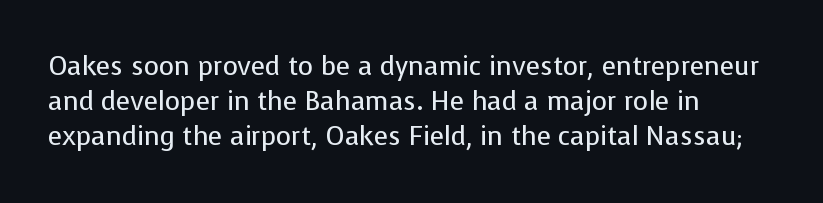
{"italic": "no", "bold": "no", "underline": "no", "align": "left", "line_spacing": "normal", "line_spacing_ratio": 1.35, "letter_spacing": "normal", "letter_spacing_em": 0.0, "glyph_px": 26}
